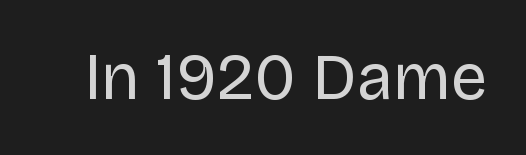
{"serif": "no", "italic": "no", "bold": "no", "weight": "regular", "width": "normal", "stroke_contrast": "low", "x_height": "large", "monospaced": "no", "underline": "no", "letter_spacing": "normal", "letter_spacing_em": 0.0, "glyph_px": 65}
